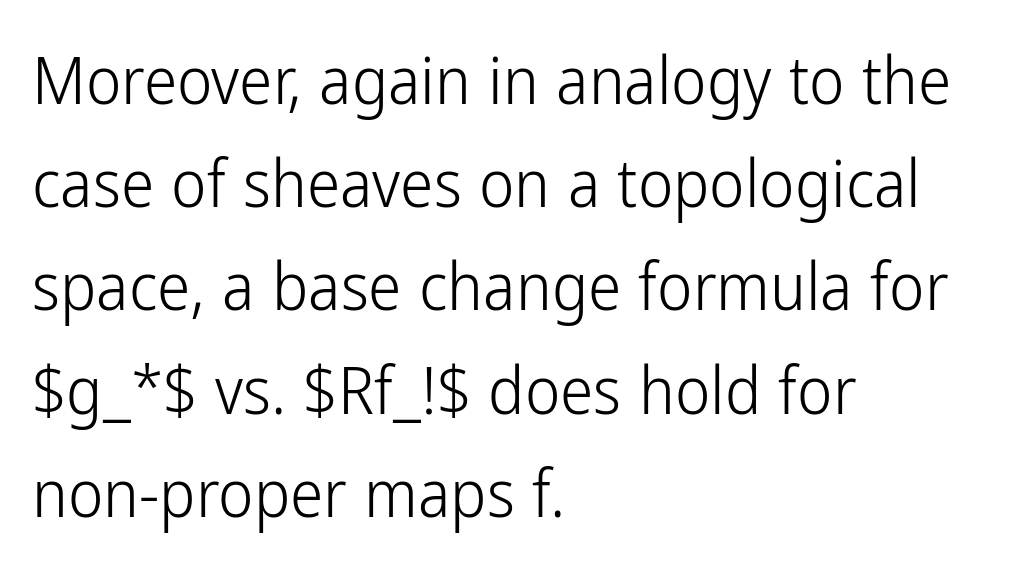
The image shows 67 px light, condensed sans-serif type, upright; set left-aligned, normal line spacing (1.54x), normal letter spacing, not underlined; low stroke contrast and a medium x-height.
